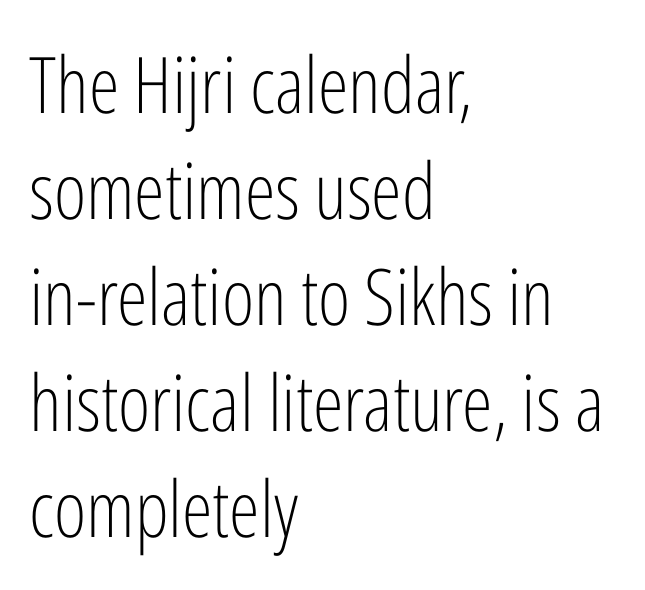
The image shows 78 px light, condensed sans-serif type, upright; set left-aligned, normal line spacing (1.36x), normal letter spacing, not underlined; low stroke contrast and a medium x-height.
